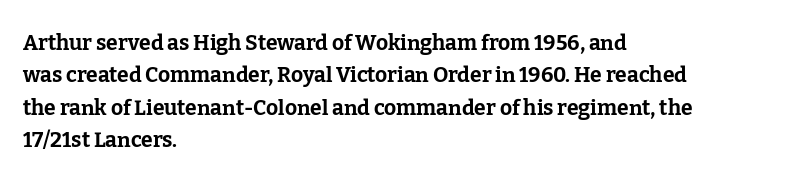
{"italic": "no", "bold": "yes", "underline": "no", "align": "left", "line_spacing": "normal", "line_spacing_ratio": 1.54, "letter_spacing": "normal", "letter_spacing_em": 0.0, "glyph_px": 21}
